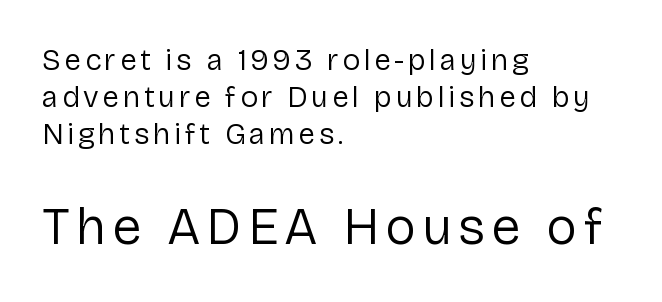
{"serif": "no", "italic": "no", "bold": "no", "weight": "regular", "width": "normal", "stroke_contrast": "low", "x_height": "medium", "monospaced": "no", "underline": "no", "align": "left", "line_spacing_ratio": 1.24, "larger_block": "second", "size_ratio": 1.73, "glyph_px": 52}
